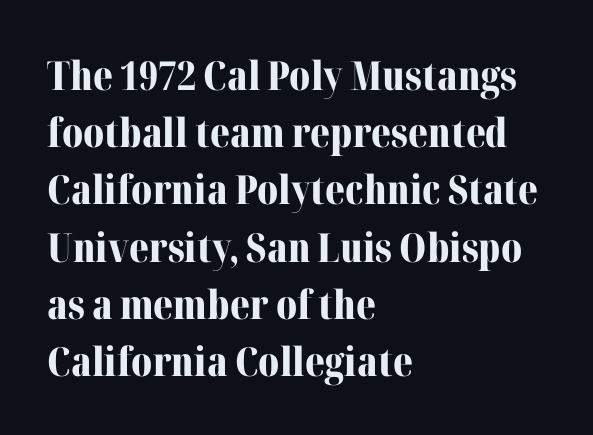
{"serif": "yes", "italic": "no", "bold": "yes", "weight": "bold", "width": "normal", "stroke_contrast": "medium", "x_height": "medium", "monospaced": "no", "underline": "no", "align": "left", "line_spacing": "normal", "line_spacing_ratio": 1.43, "letter_spacing": "normal", "letter_spacing_em": 0.0, "glyph_px": 40}
